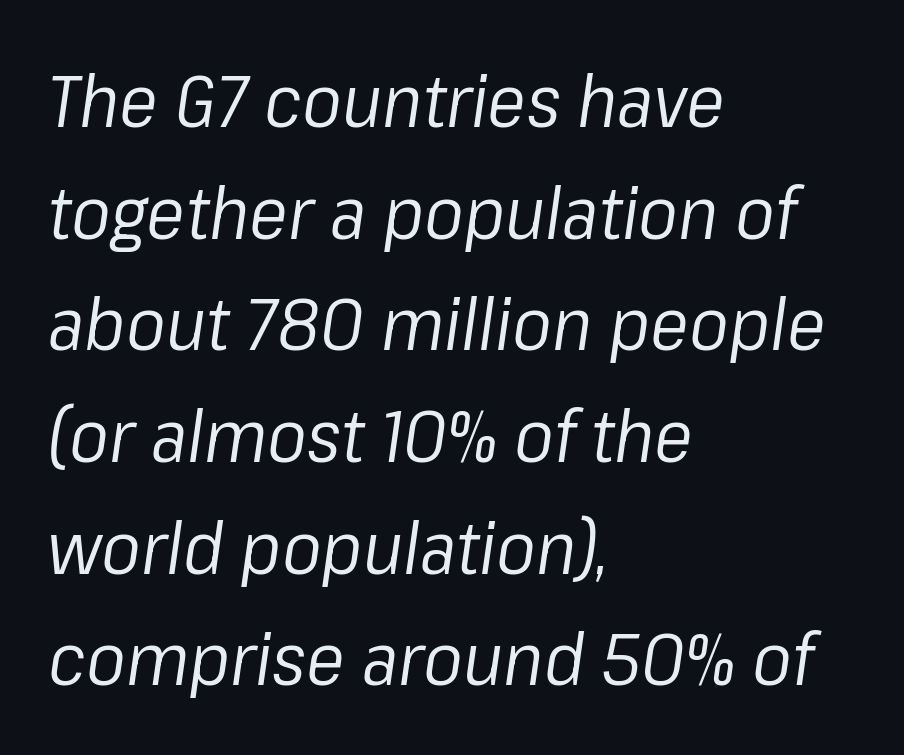
The image shows 73 px regular-weight type, italic (leaning right); set left-aligned, normal line spacing (1.53x), normal letter spacing, not underlined; low stroke contrast and a medium x-height.
